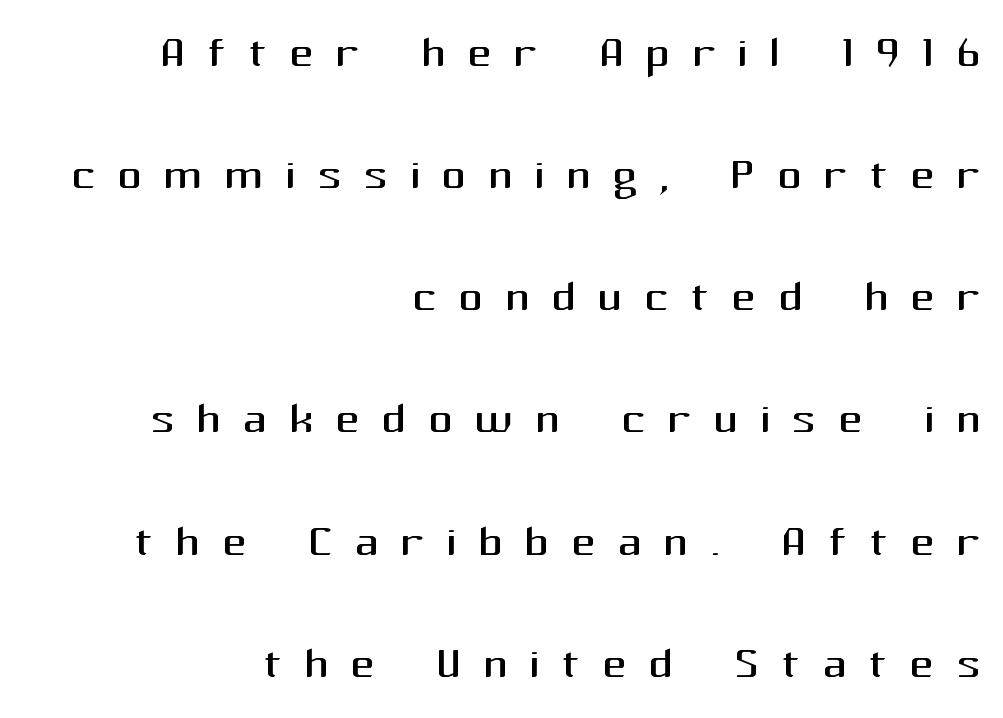
{"serif": "no", "italic": "no", "bold": "no", "weight": "regular", "width": "normal", "stroke_contrast": "medium", "x_height": "medium", "monospaced": "no", "underline": "no", "align": "right", "line_spacing": "loose", "line_spacing_ratio": 1.97, "letter_spacing": "wide", "letter_spacing_em": 0.34, "glyph_px": 62}
